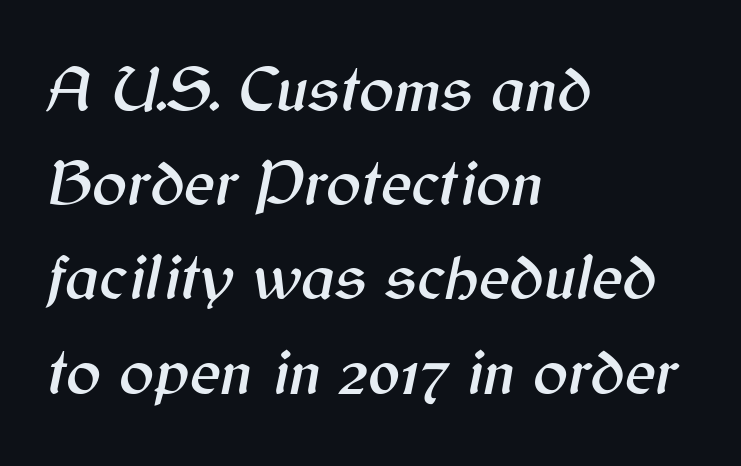
The image shows 65 px text type, italic (leaning right); set left-aligned, normal line spacing (1.45x), normal letter spacing, not underlined; medium stroke contrast and a medium x-height.
